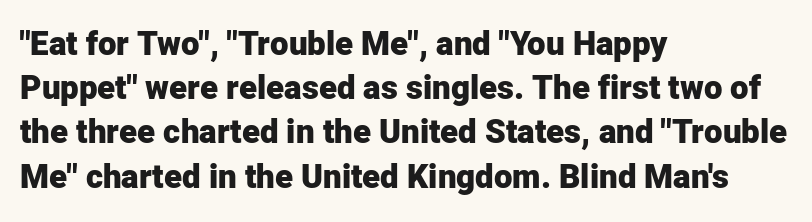
The lines sit at an ordinary, default distance from one another. The face used here is proportionally spaced, like ordinary book or web type. Emphasis by weight is at full strength: bold. The axis of the letterforms is exactly vertical. One-word summary of the alignment: left. Type without underlining.
